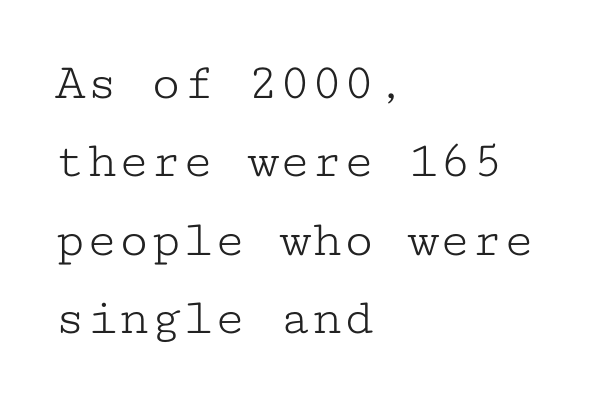
{"serif": "yes", "italic": "no", "bold": "no", "weight": "light", "width": "wide", "stroke_contrast": "low", "x_height": "medium", "monospaced": "yes", "underline": "no", "align": "left", "line_spacing": "normal", "line_spacing_ratio": 1.48, "letter_spacing": "normal", "letter_spacing_em": 0.0, "glyph_px": 53}
